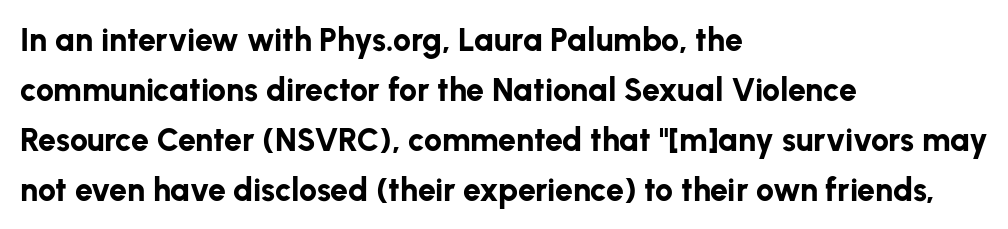
The image shows 32 px bold sans-serif type, upright; set left-aligned, normal line spacing (1.56x), normal letter spacing, not underlined; low stroke contrast and a medium x-height.
